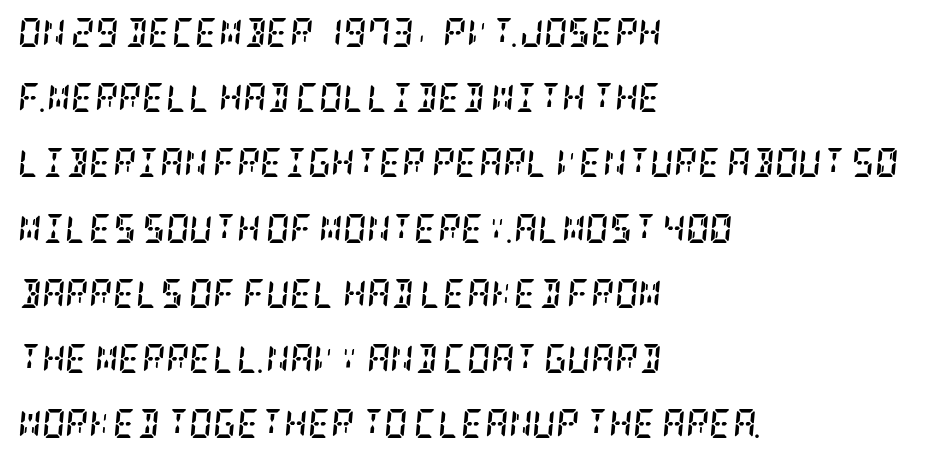
{"serif": "yes", "italic": "yes", "lean": "right", "slant_degrees": 5, "bold": "yes", "weight": "semibold", "width": "condensed", "stroke_contrast": "low", "x_height": "large", "underline": "no", "align": "left", "line_spacing": "loose", "line_spacing_ratio": 2.25, "letter_spacing": "normal", "letter_spacing_em": 0.0, "glyph_px": 29}
